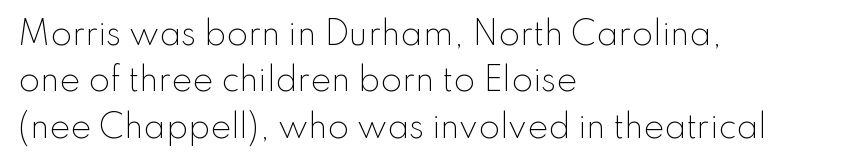
Q: Is the text bold? A: No.
Q: Is the text italic (slanted)? A: No, it is upright.
Q: Is the typeface a serif or a sans-serif typeface? A: Sans-serif.
Q: Is the text underlined? A: No.
Q: How is the paragraph aligned? A: Left-aligned.
Q: Is the spacing between letters normal or unusually wide? A: Normal.
Q: Is the spacing between lines tight, normal or loose? A: Normal.
Q: Width (condensed, normal, or wide)? A: Normal.
Q: Stroke contrast? A: Low.
Q: x-height? A: Small.
Q: Monospaced? A: No.
